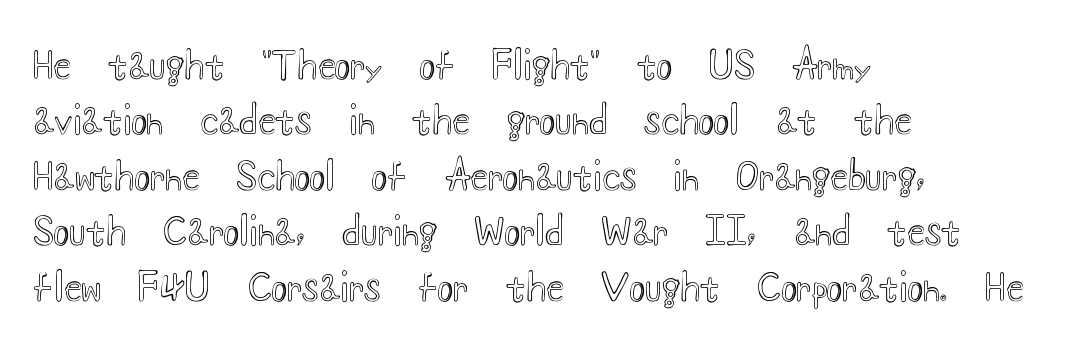
The image shows 37 px wide type, upright; set left-aligned, normal line spacing (1.5x), normal letter spacing, not underlined; a small x-height.
